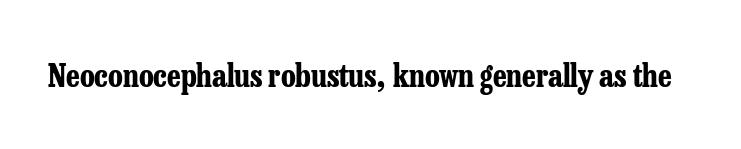
{"serif": "yes", "italic": "no", "bold": "yes", "weight": "bold", "width": "condensed", "stroke_contrast": "low", "x_height": "medium", "monospaced": "no", "underline": "no", "letter_spacing": "normal", "letter_spacing_em": 0.0, "glyph_px": 31}
